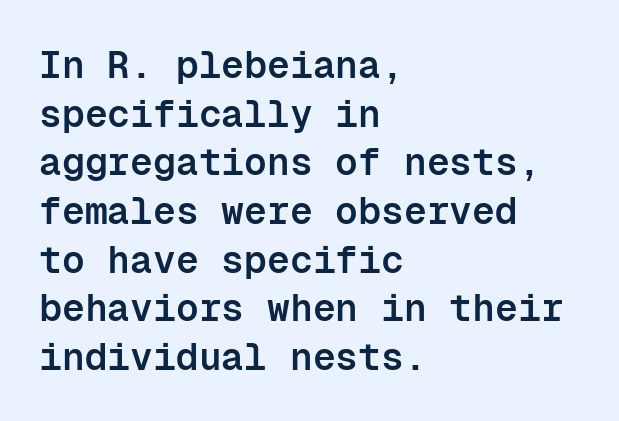
The strokes are fattened partway — semibold, not bold. A typesetter would call this zero additional tracking. The paragraph shown leans on its left margin. Check under the words: just untouched page. Regarding leading, the lines here are spaced in the standard way.
